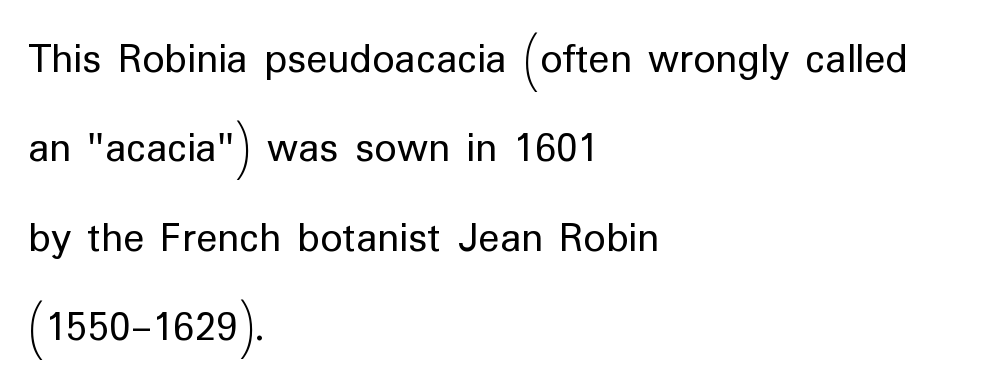
{"serif": "no", "italic": "no", "bold": "no", "weight": "regular", "width": "normal", "stroke_contrast": "low", "x_height": "medium", "monospaced": "no", "underline": "no", "align": "left", "line_spacing": "loose", "line_spacing_ratio": 2.03, "letter_spacing": "normal", "letter_spacing_em": 0.0, "glyph_px": 44}
